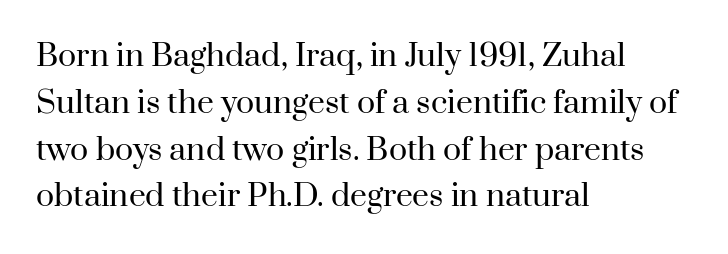
The image shows 30 px regular-weight serif type, upright; set left-aligned, normal line spacing (1.56x), normal letter spacing, not underlined; high stroke contrast and a small x-height.
